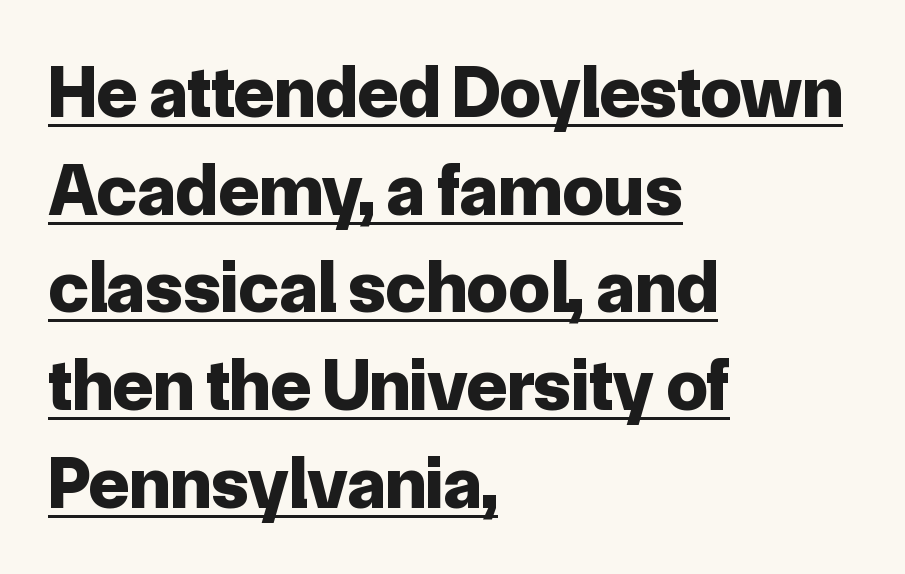
Q: Is the text bold? A: Yes.
Q: Is the text italic (slanted)? A: No, it is upright.
Q: Is the typeface a serif or a sans-serif typeface? A: Sans-serif.
Q: Is the text underlined? A: Yes.
Q: How is the paragraph aligned? A: Left-aligned.
Q: Is the spacing between letters normal or unusually wide? A: Normal.
Q: Is the spacing between lines tight, normal or loose? A: Normal.
Q: Width (condensed, normal, or wide)? A: Normal.
Q: Stroke contrast? A: Low.
Q: x-height? A: Medium.
Q: Monospaced? A: No.
